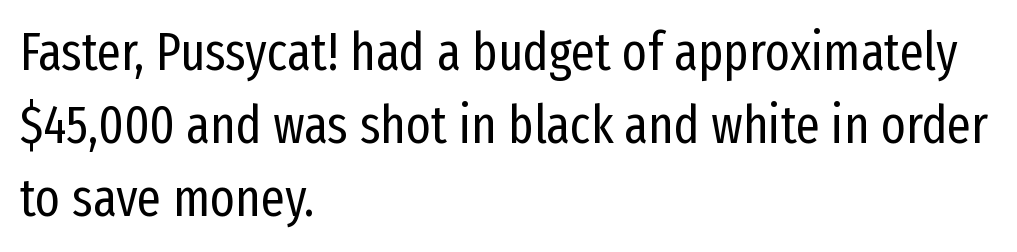
Q: Is the text bold? A: No.
Q: Is the text italic (slanted)? A: No, it is upright.
Q: Is the typeface a serif or a sans-serif typeface? A: Sans-serif.
Q: Is the text underlined? A: No.
Q: How is the paragraph aligned? A: Left-aligned.
Q: Is the spacing between letters normal or unusually wide? A: Normal.
Q: Is the spacing between lines tight, normal or loose? A: Normal.
Q: Width (condensed, normal, or wide)? A: Condensed.
Q: Stroke contrast? A: Low.
Q: x-height? A: Medium.
Q: Monospaced? A: No.
